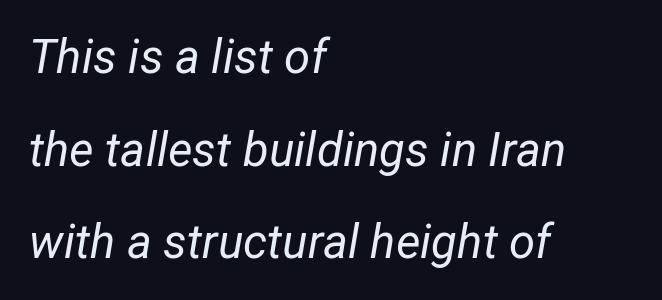
{"italic": "yes", "lean": "right", "slant_degrees": 12, "bold": "no", "weight": "regular", "width": "normal", "stroke_contrast": "low", "x_height": "medium", "monospaced": "no", "underline": "no", "align": "left", "line_spacing": "loose", "line_spacing_ratio": 1.97, "letter_spacing": "normal", "letter_spacing_em": 0.0, "glyph_px": 47}
